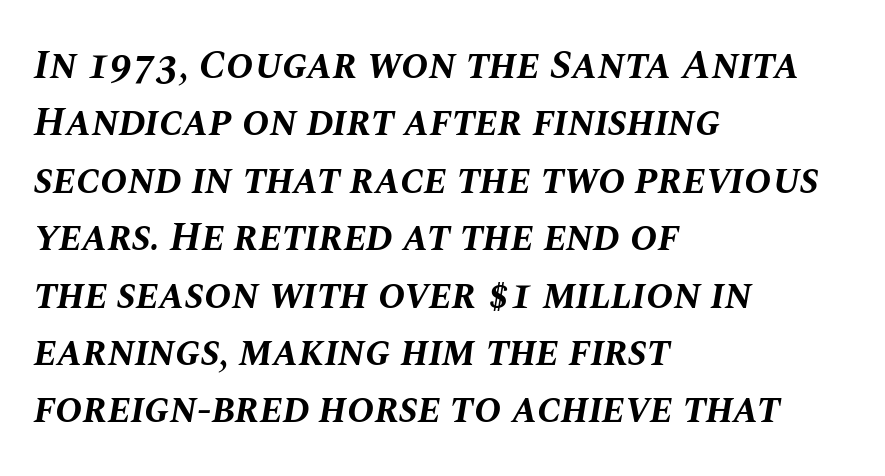
An italicized treatment has been applied to the whole sample. A classic flush-left, rag-right setting is used for this passage. A full-strength bold gives these letters their thick strokes. Proportional: the letters do not fall into vertical columns. Default kerning and tracking; the words read as compact shapes. The zone under the glyphs is completely vacant.
